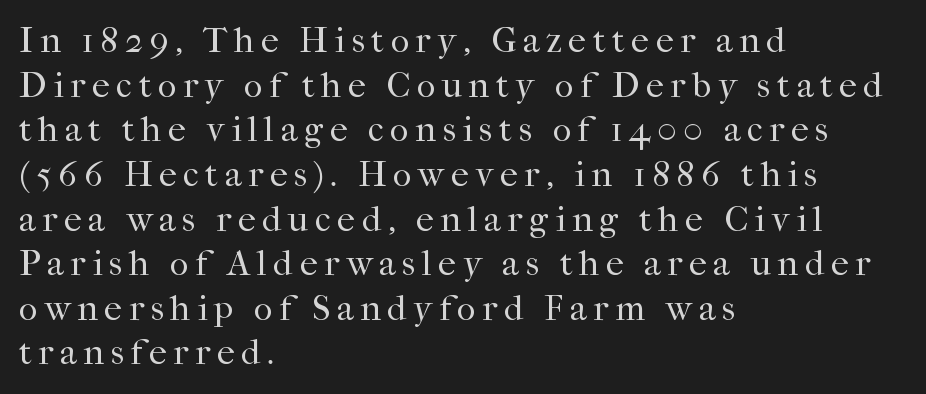
Descenders hang freely into open space. Reading down the block, your eye returns to a fixed left position each line. I'd call this a serif setting — the letters wear small feet. On a weight scale, this lands at 450 or below.
